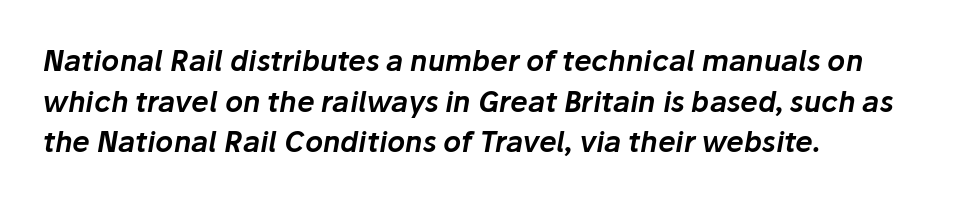
The image shows 28 px text type, italic (leaning right); set left-aligned, normal line spacing (1.45x), normal letter spacing, not underlined; low stroke contrast and a medium x-height.
